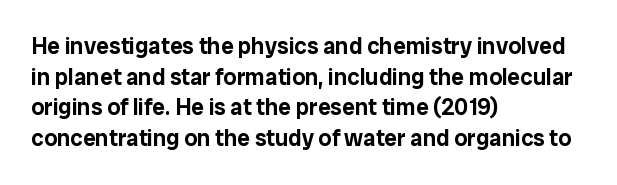
Q: Is the text italic (slanted)? A: No, it is upright.
Q: Is the text underlined? A: No.
Q: How is the paragraph aligned? A: Left-aligned.
Q: Is the spacing between letters normal or unusually wide? A: Normal.
Q: Is the spacing between lines tight, normal or loose? A: Normal.
